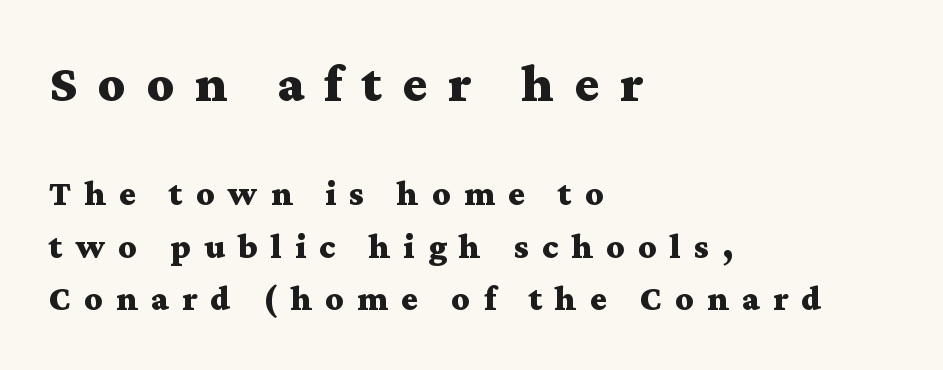
Line starts are locked; line ends wander. Emphasis by weight is at full strength: bold. This is the regular roman posture of the typeface. The face used here is seriffed, in the tradition of book romans. Proportional: the letters do not fall into vertical columns.
